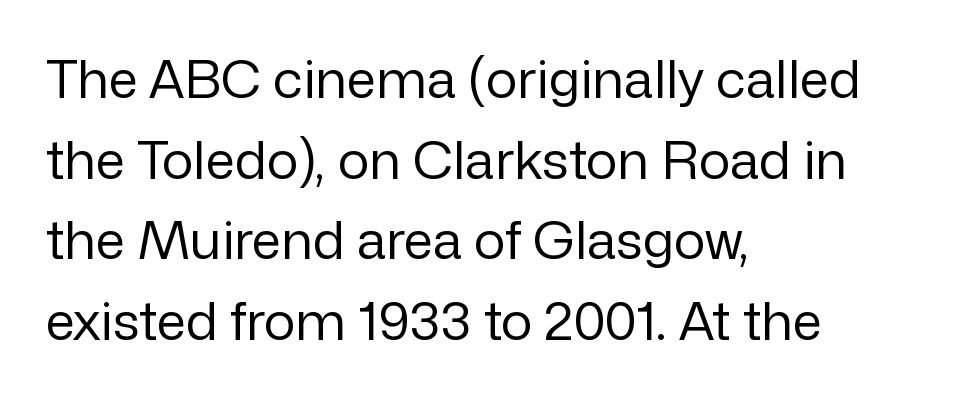
The image shows 53 px regular-weight sans-serif type, upright; set left-aligned, normal line spacing (1.52x), normal letter spacing, not underlined; low stroke contrast and a medium x-height.
